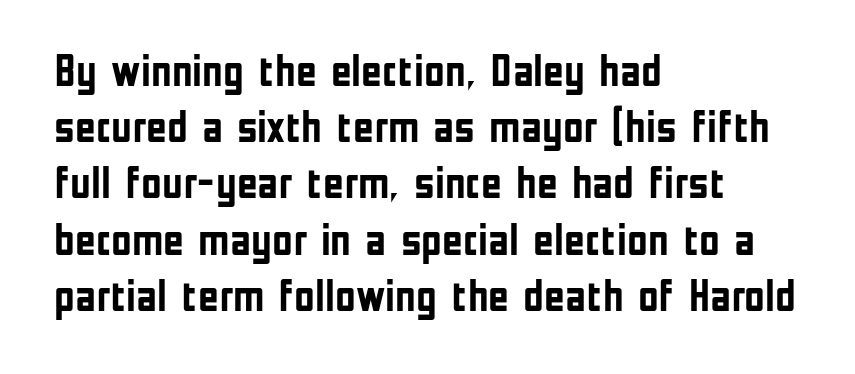
The image shows 45 px semibold, condensed sans-serif type, upright; set left-aligned, normal line spacing (1.25x), normal letter spacing, not underlined; low stroke contrast and a medium x-height.
